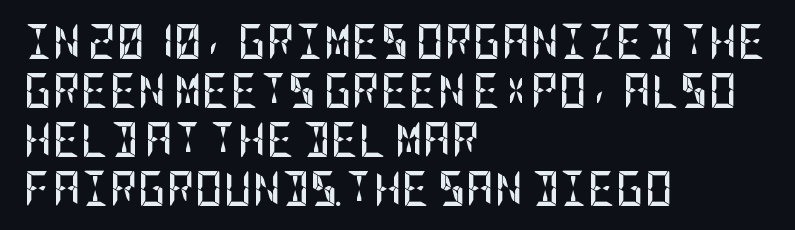
The image shows 35 px semibold, condensed sans-serif type, upright; set left-aligned, normal line spacing (1.4x), normal letter spacing, not underlined; low stroke contrast and a large x-height.
